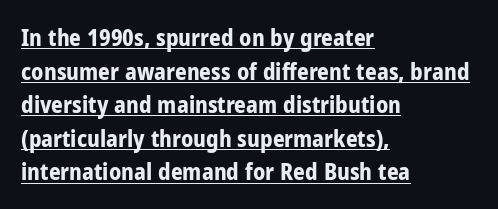
Q: Is the text bold? A: Yes.
Q: Is the text italic (slanted)? A: No, it is upright.
Q: Is the text underlined? A: Yes.
Q: How is the paragraph aligned? A: Left-aligned.
Q: Is the spacing between letters normal or unusually wide? A: Normal.
Q: Is the spacing between lines tight, normal or loose? A: Normal.
